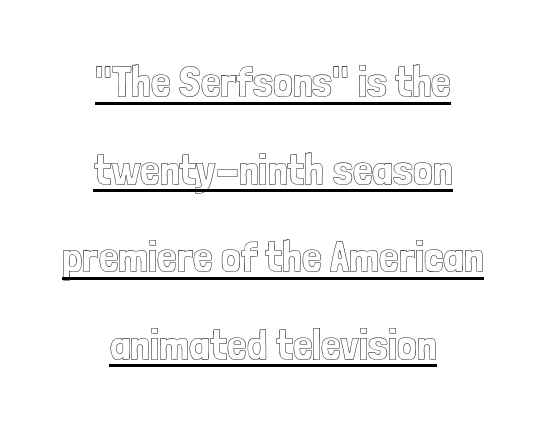
The image shows 44 px condensed type, upright; set centered, loose line spacing (1.99x), normal letter spacing, underlined; a medium x-height.
